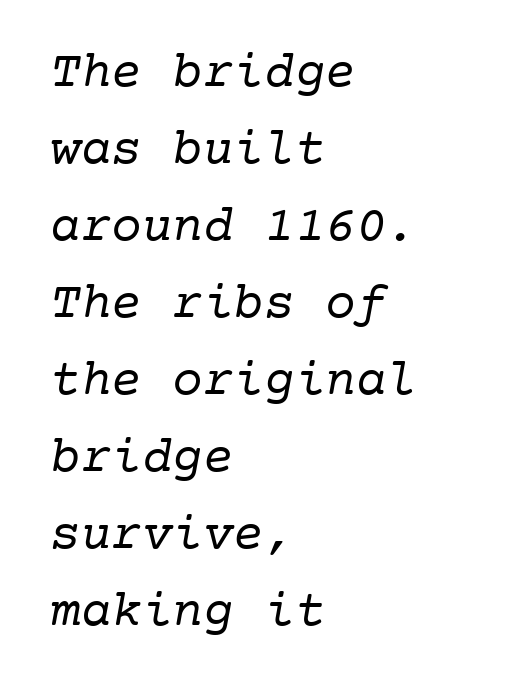
{"serif": "yes", "bold": "no", "weight": "regular", "width": "normal", "stroke_contrast": "low", "x_height": "medium", "monospaced": "yes", "underline": "no", "align": "left", "line_spacing": "normal", "line_spacing_ratio": 1.51, "letter_spacing": "normal", "letter_spacing_em": 0.0, "glyph_px": 51}
